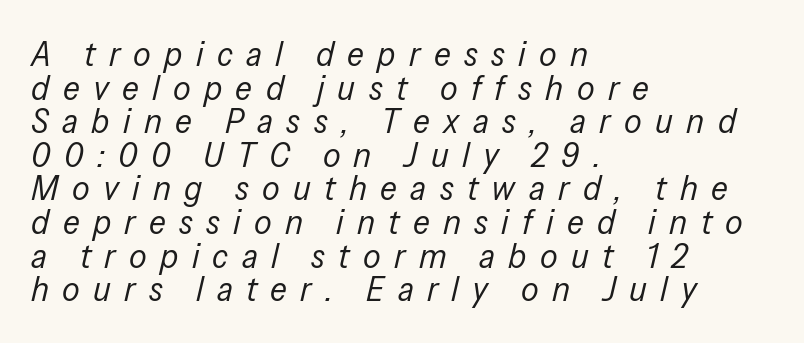
Q: Is the text bold? A: No.
Q: Is the text italic (slanted)? A: Yes, it leans right by about 13 degrees.
Q: Is the text underlined? A: No.
Q: How is the paragraph aligned? A: Left-aligned.
Q: Is the spacing between letters normal or unusually wide? A: Unusually wide.
Q: Is the spacing between lines tight, normal or loose? A: Tight.
Q: Width (condensed, normal, or wide)? A: Condensed.
Q: Stroke contrast? A: Low.
Q: x-height? A: Medium.
Q: Monospaced? A: No.
